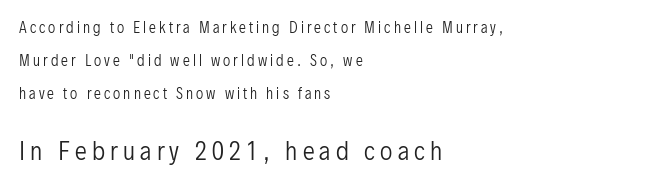
{"italic": "no", "bold": "no", "underline": "no", "align": "left", "line_spacing": "loose", "line_spacing_ratio": 2.34, "letter_spacing": "wide", "letter_spacing_em": 0.22, "larger_block": "second", "size_ratio": 1.71, "glyph_px": 24}
